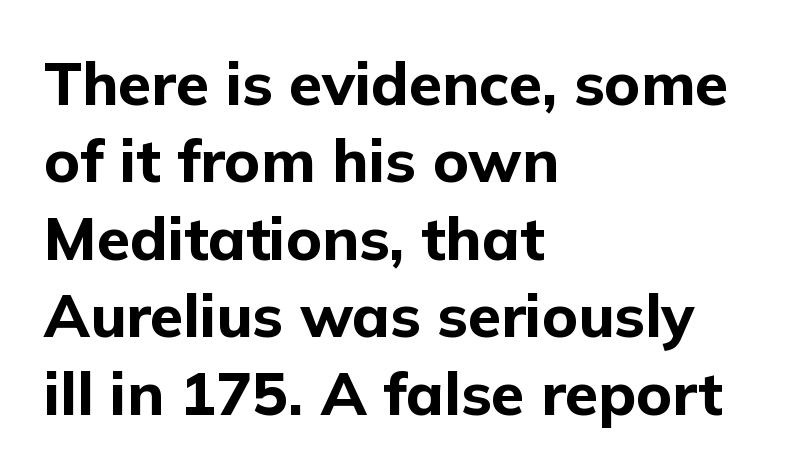
{"serif": "no", "italic": "no", "bold": "yes", "weight": "bold", "width": "normal", "stroke_contrast": "low", "x_height": "medium", "monospaced": "no", "underline": "no", "align": "left", "line_spacing": "normal", "line_spacing_ratio": 1.29, "letter_spacing": "normal", "letter_spacing_em": 0.0, "glyph_px": 60}
